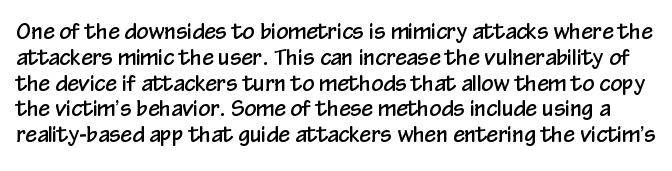
Q: Is the text italic (slanted)? A: No, it is upright.
Q: Is the text underlined? A: No.
Q: Is the spacing between letters normal or unusually wide? A: Normal.
